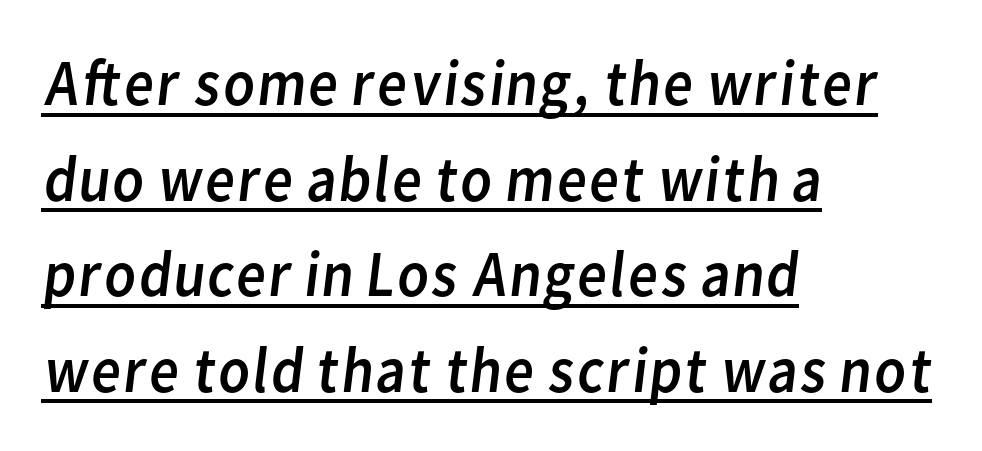
Q: Is the text bold? A: No.
Q: Is the typeface a serif or a sans-serif typeface? A: Sans-serif.
Q: Is the text underlined? A: Yes.
Q: How is the paragraph aligned? A: Left-aligned.
Q: Is the spacing between letters normal or unusually wide? A: Normal.
Q: Is the spacing between lines tight, normal or loose? A: Normal.
Q: Width (condensed, normal, or wide)? A: Normal.
Q: Stroke contrast? A: Low.
Q: x-height? A: Medium.
Q: Monospaced? A: No.
